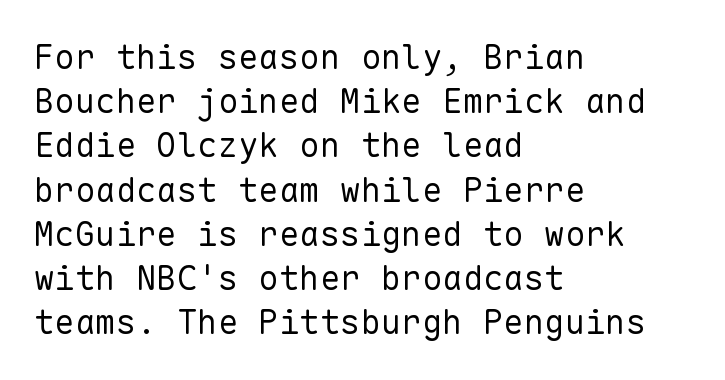
The image shows 34 px regular-weight sans-serif type, upright, monospaced; set left-aligned, normal line spacing (1.3x), normal letter spacing, not underlined; low stroke contrast and a medium x-height.
